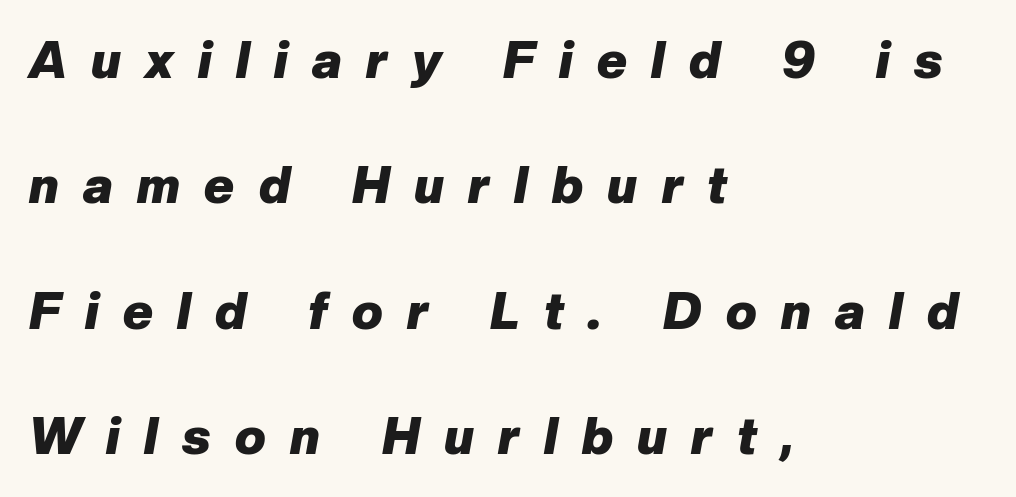
The image shows 51 px heavy type, italic (leaning right); set left-aligned, loose line spacing (2.46x), unusually wide letter spacing (+0.48 em), not underlined; low stroke contrast and a medium x-height.
